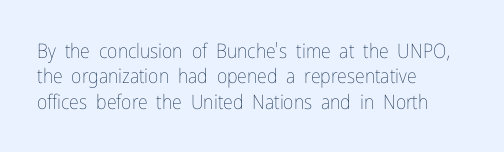
The rows are spaced the way most documents space them. Weight: in the light-to-regular range. Each word holds together tightly as a unit, with standard inter-letter gaps. Nobody drew a line under any word here.
